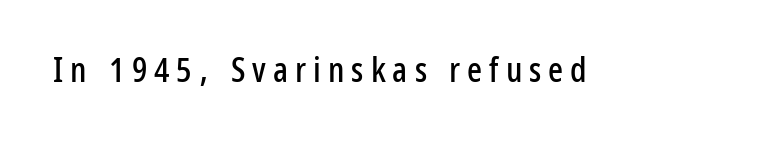
{"serif": "no", "italic": "no", "width": "condensed", "stroke_contrast": "low", "x_height": "medium", "monospaced": "no", "underline": "no", "letter_spacing": "wide", "letter_spacing_em": 0.2, "glyph_px": 35}
